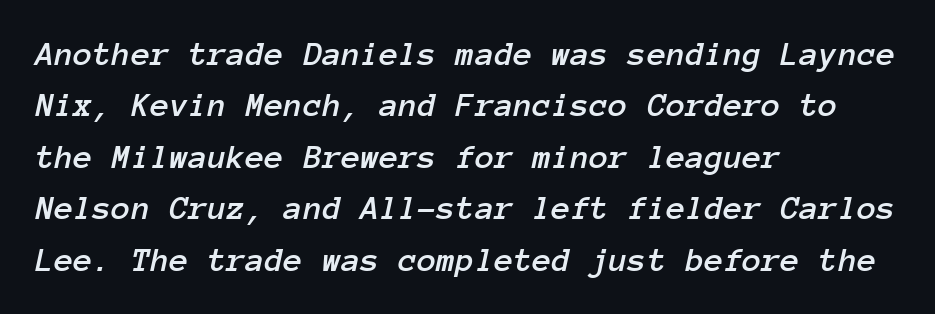
The image shows 35 px text type, italic (leaning right), monospaced; set left-aligned, normal line spacing (1.47x), normal letter spacing, not underlined; low stroke contrast and a medium x-height.
